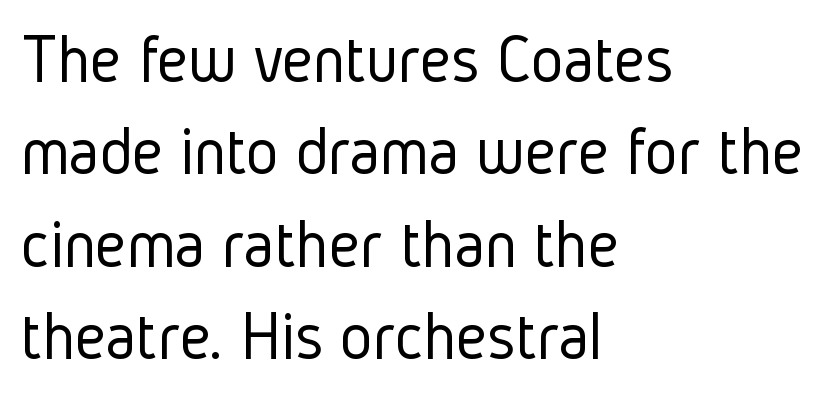
The image shows 69 px light, condensed sans-serif type, upright; set left-aligned, normal line spacing (1.34x), normal letter spacing, not underlined; low stroke contrast and a medium x-height.
